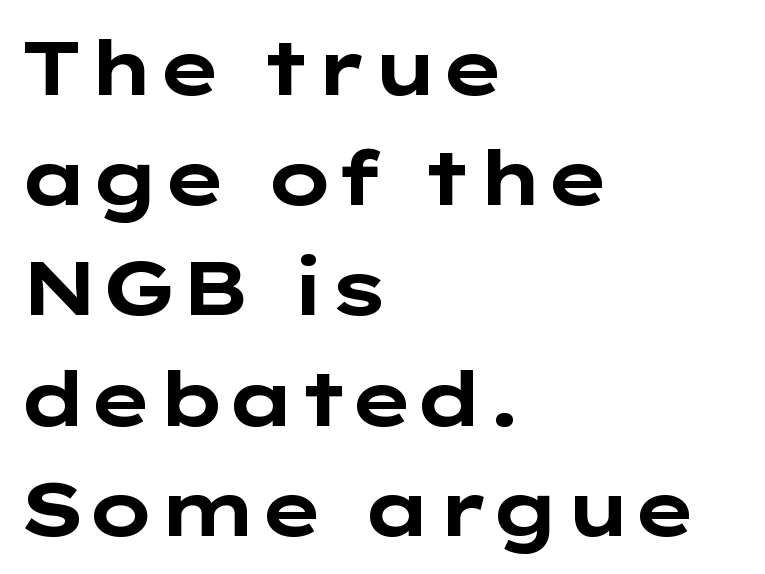
{"serif": "no", "italic": "no", "bold": "yes", "weight": "bold", "width": "wide", "stroke_contrast": "low", "x_height": "medium", "monospaced": "no", "underline": "no", "align": "left", "line_spacing": "normal", "line_spacing_ratio": 1.45, "letter_spacing": "normal", "letter_spacing_em": 0.0, "glyph_px": 76}
